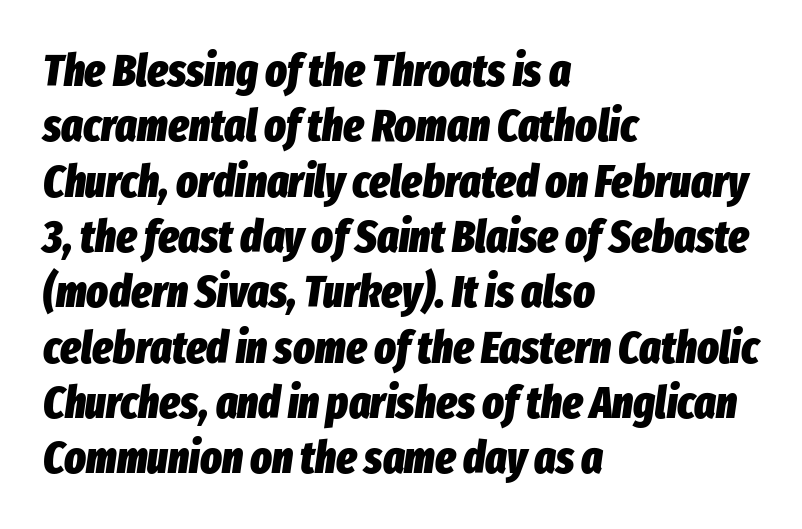
{"italic": "yes", "lean": "right", "slant_degrees": 8, "bold": "yes", "weight": "heavy", "width": "condensed", "stroke_contrast": "low", "x_height": "medium", "monospaced": "no", "underline": "no", "align": "left", "line_spacing_ratio": 1.23, "letter_spacing": "normal", "letter_spacing_em": 0.0, "glyph_px": 45}
